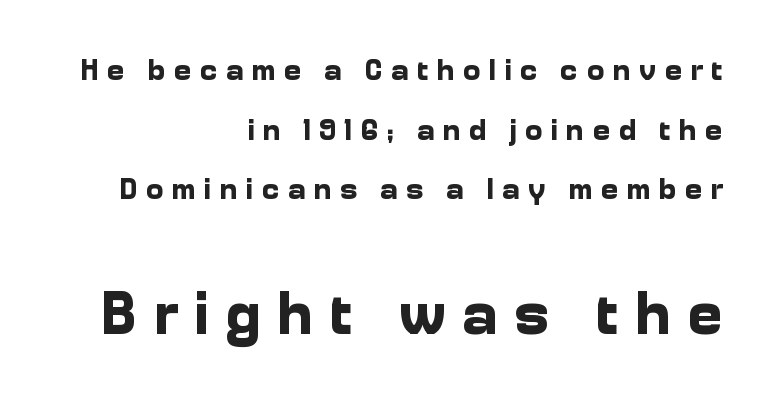
The letters carry no serifs — their stems end cleanly without finishing strokes. Check under the words: just untouched page. Each word looks stretched out because of the extra space between its letters. A flush-right, rag-left setting is used for this passage.
